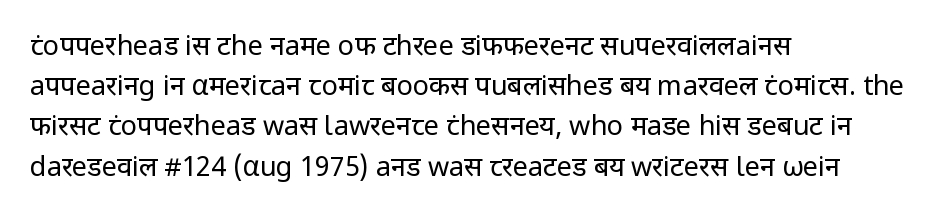
The image shows 27 px text type, upright; set left-aligned, normal line spacing (1.49x), normal letter spacing, not underlined.
